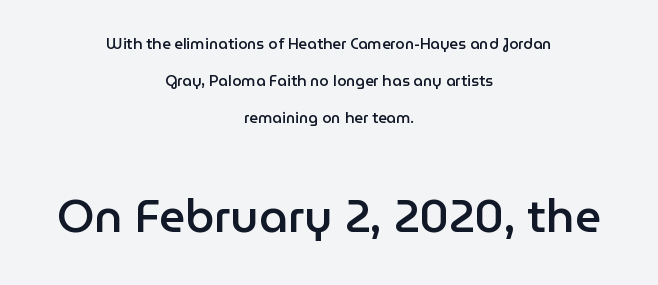
The image shows 46 px semibold sans-serif type, upright; set centered, loose line spacing (2.48x), normal letter spacing, not underlined; the second (bottom) block is 3.07x larger; low stroke contrast and a medium x-height.
